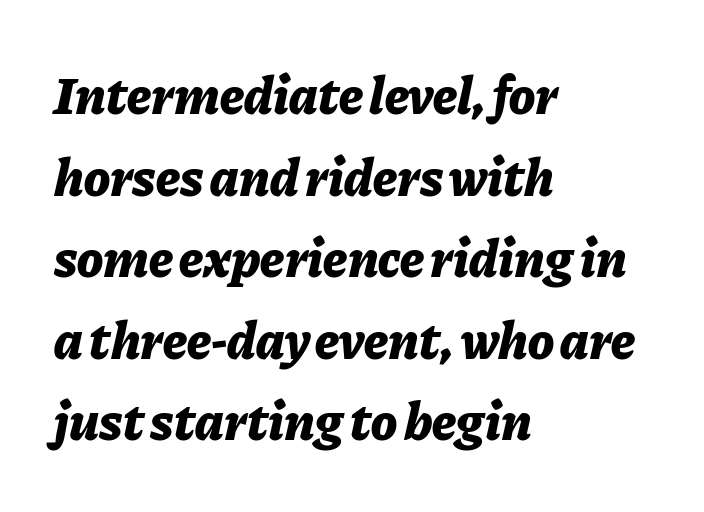
The image shows 54 px bold type, italic (leaning right); set left-aligned, normal line spacing (1.51x), normal letter spacing, not underlined; low stroke contrast and a medium x-height.
